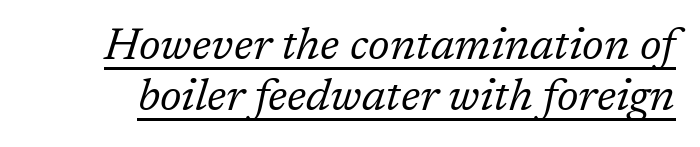
The image shows 45 px regular-weight serif type, italic (leaning right); set tight line spacing (1.13x), normal letter spacing, underlined; low stroke contrast and a medium x-height.
